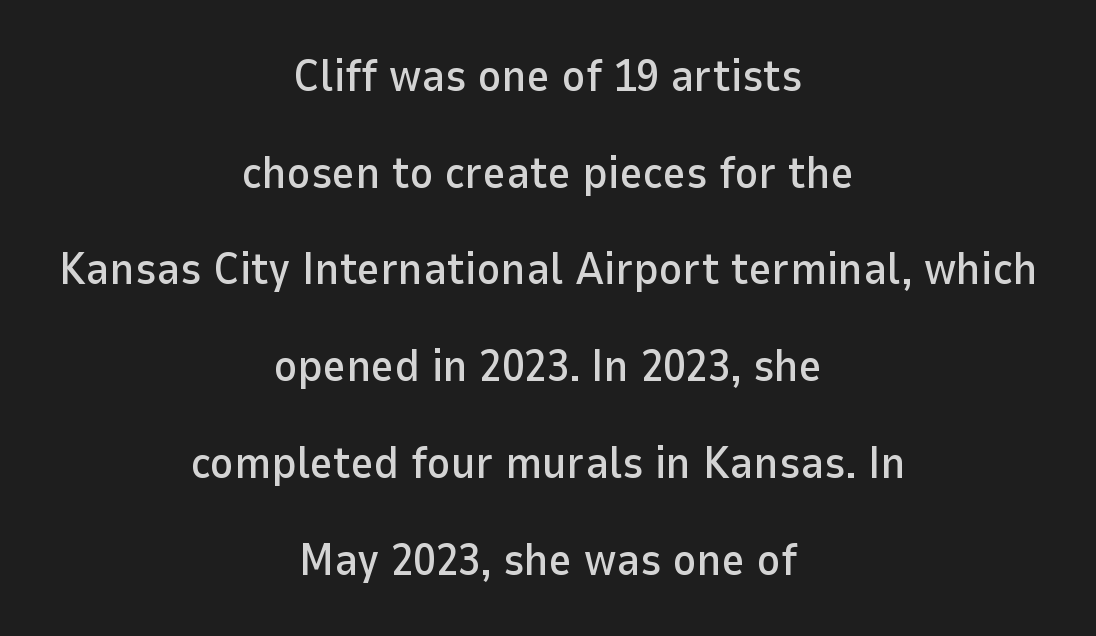
{"serif": "no", "italic": "no", "width": "normal", "stroke_contrast": "low", "x_height": "medium", "monospaced": "no", "underline": "no", "align": "center", "line_spacing": "loose", "line_spacing_ratio": 2.15, "letter_spacing": "normal", "letter_spacing_em": 0.0, "glyph_px": 45}
